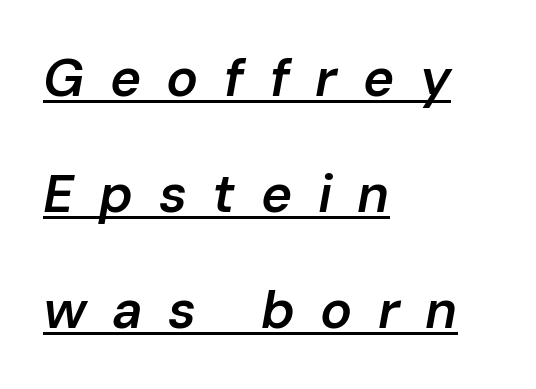
{"italic": "yes", "lean": "right", "slant_degrees": 10, "bold": "semi", "weight": "semibold", "width": "normal", "stroke_contrast": "low", "x_height": "medium", "monospaced": "no", "underline": "yes", "align": "left", "line_spacing": "loose", "line_spacing_ratio": 2.19, "letter_spacing": "wide", "letter_spacing_em": 0.48, "glyph_px": 53}
